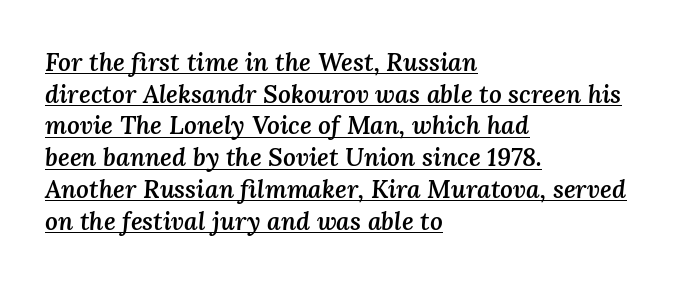
Q: Is the text bold? A: Semi-bold.
Q: Is the text italic (slanted)? A: Yes, it leans right by about 3 degrees.
Q: Is the text underlined? A: Yes.
Q: How is the paragraph aligned? A: Left-aligned.
Q: Is the spacing between letters normal or unusually wide? A: Normal.
Q: Is the spacing between lines tight, normal or loose? A: Normal.
